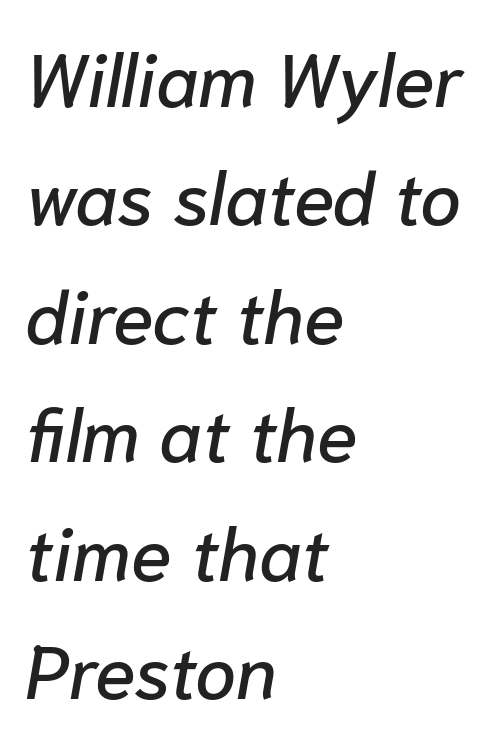
Q: Is the text italic (slanted)? A: Yes, it leans right by about 10 degrees.
Q: Is the text underlined? A: No.
Q: How is the paragraph aligned? A: Left-aligned.
Q: Is the spacing between letters normal or unusually wide? A: Normal.
Q: Is the spacing between lines tight, normal or loose? A: Normal.
Q: Width (condensed, normal, or wide)? A: Normal.
Q: Stroke contrast? A: Low.
Q: x-height? A: Medium.
Q: Monospaced? A: No.
